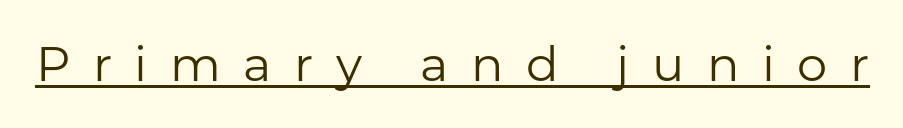
Looks like someone drew a line under every word here. Heft: none added — not bold. This sample has the flowing, uneven cadence of proportional lettering. The letters carry no serifs — their stems end cleanly without finishing strokes. Compared with typical body copy, the letter spacing here is much looser.
